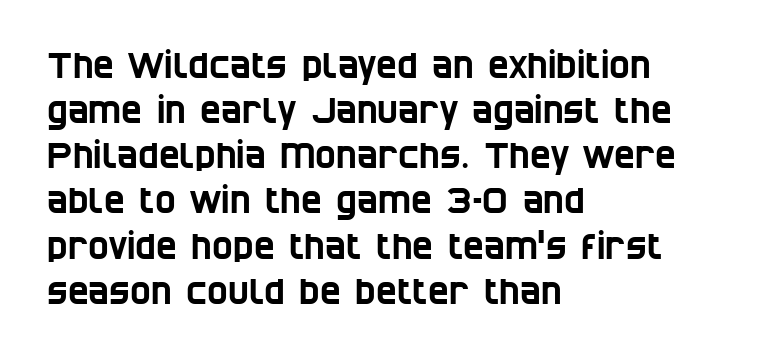
You can tell from the bare stems that sans-serif type was used. Words appear dense and cohesive because spacing is normal. The rendering anchors every line to the left-hand side. The face used here is proportionally spaced, like ordinary book or web type. The lines sit at an ordinary, default distance from one another. Just letters on the line, the space beneath them empty.
